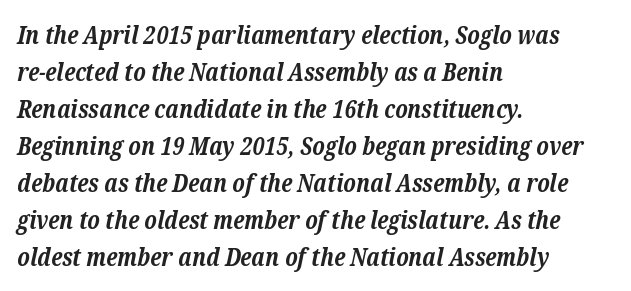
Q: Is the text bold? A: Yes.
Q: Is the text italic (slanted)? A: Yes, it leans right by about 12 degrees.
Q: Is the text underlined? A: No.
Q: How is the paragraph aligned? A: Left-aligned.
Q: Is the spacing between letters normal or unusually wide? A: Normal.
Q: Is the spacing between lines tight, normal or loose? A: Normal.
